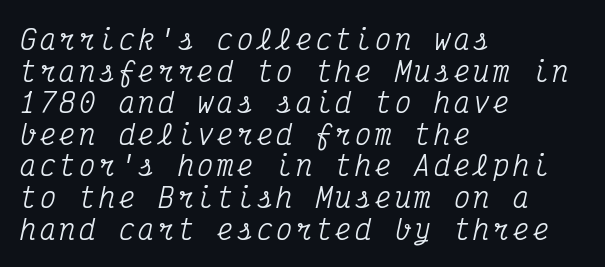
Words float on clear page, feet unadorned. All the whitespace from short lines collects on the right. This is oblique type, the kind used for emphasis or titles.
